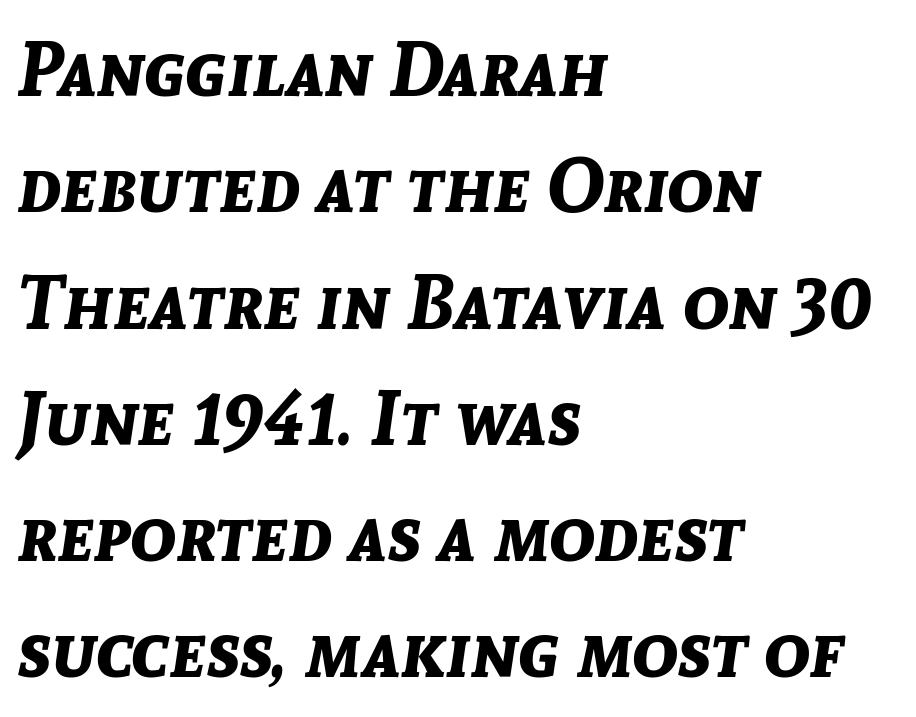
The image shows 76 px bold type, italic (leaning right); set left-aligned, normal line spacing (1.53x), normal letter spacing, not underlined; low stroke contrast and a medium x-height.
